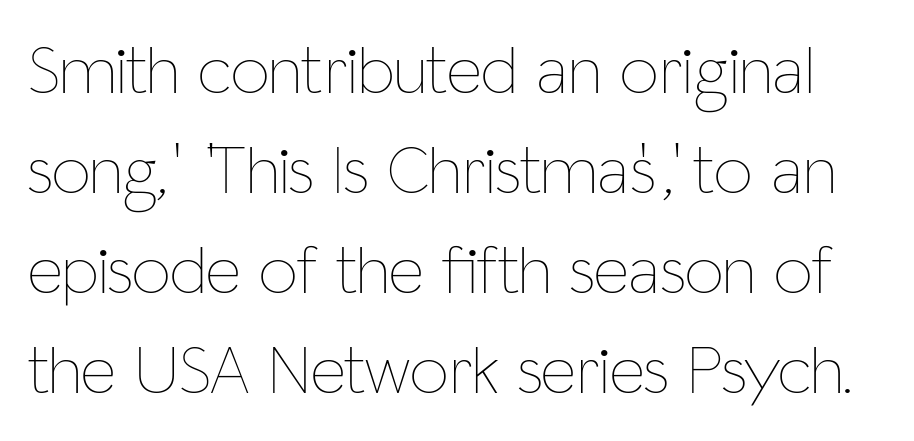
{"italic": "no", "bold": "no", "weight": "thin", "width": "condensed", "stroke_contrast": "low", "x_height": "medium", "monospaced": "no", "underline": "no", "line_spacing": "normal", "line_spacing_ratio": 1.45, "letter_spacing": "normal", "letter_spacing_em": 0.0, "glyph_px": 69}
